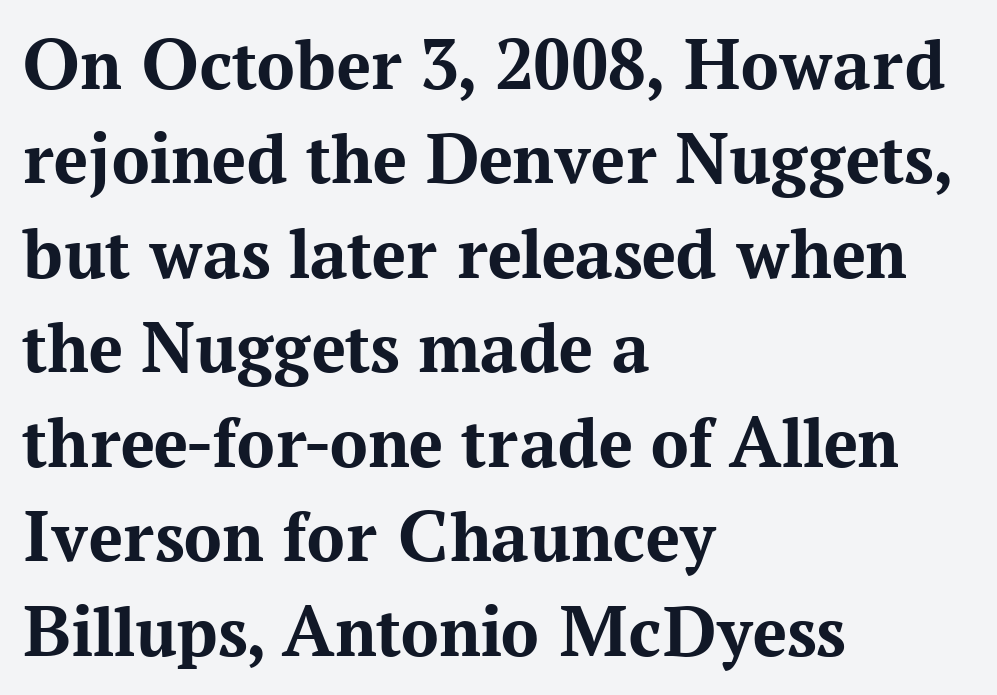
{"serif": "yes", "italic": "no", "bold": "yes", "weight": "bold", "width": "normal", "stroke_contrast": "medium", "x_height": "medium", "monospaced": "no", "underline": "no", "align": "left", "line_spacing": "normal", "line_spacing_ratio": 1.26, "letter_spacing": "normal", "letter_spacing_em": 0.0, "glyph_px": 75}
